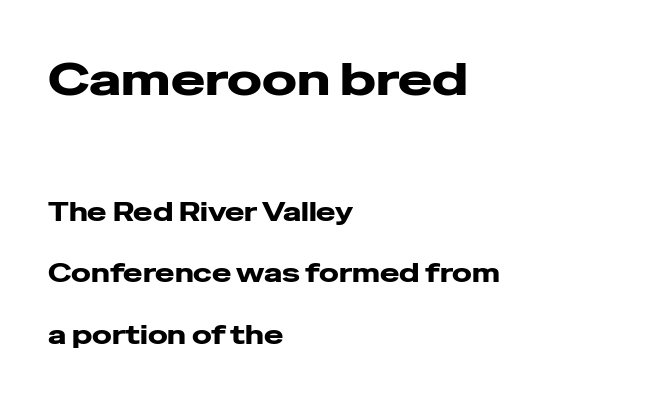
Q: Is the text bold? A: Yes.
Q: Is the text italic (slanted)? A: No, it is upright.
Q: Is the typeface a serif or a sans-serif typeface? A: Sans-serif.
Q: Is the text underlined? A: No.
Q: How is the paragraph aligned? A: Left-aligned.
Q: Is the spacing between letters normal or unusually wide? A: Normal.
Q: Is the spacing between lines tight, normal or loose? A: Loose.
Q: Which block of text is set in a larger size, the first (top) or the second (bottom)? A: The first (top) one.
Q: Width (condensed, normal, or wide)? A: Wide.
Q: Stroke contrast? A: Low.
Q: x-height? A: Medium.
Q: Monospaced? A: No.
